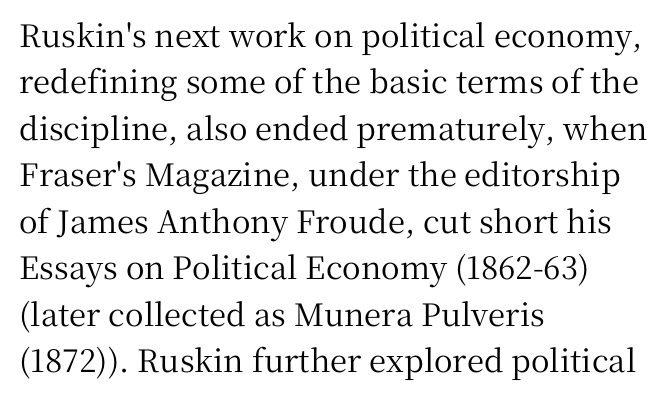
You could not count columns in this text — the font is proportionally spaced. The typeface chosen for these lines features serifs. The rendering uses a moderate line-height, typical for paragraphs. Short and long lines alike share a common starting point at left. A bare baseline throughout the passage. The gaps between neighbouring characters are ordinary and unremarkable.
